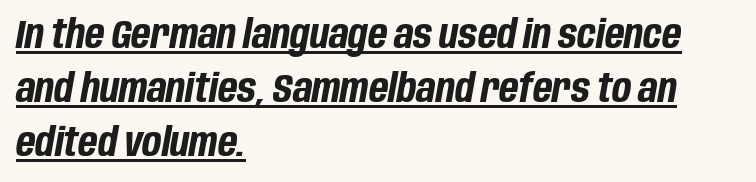
The image shows 40 px bold, condensed type, italic (leaning right); set left-aligned, normal line spacing (1.35x), normal letter spacing, underlined; low stroke contrast and a large x-height.
